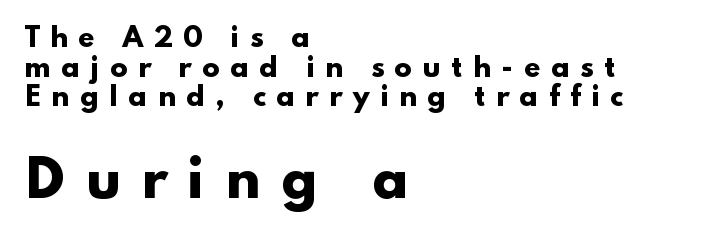
{"serif": "no", "italic": "no", "bold": "yes", "weight": "heavy", "width": "wide", "stroke_contrast": "low", "x_height": "small", "monospaced": "no", "underline": "no", "align": "left", "line_spacing": "tight", "line_spacing_ratio": 1.14, "letter_spacing": "wide", "letter_spacing_em": 0.39, "larger_block": "second", "size_ratio": 1.96, "glyph_px": 51}
